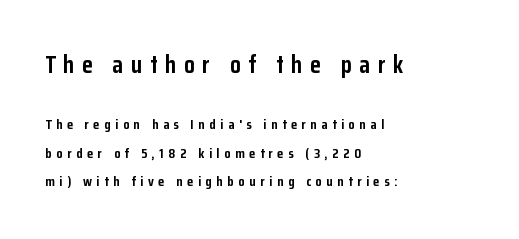
Q: Is the text bold? A: Yes.
Q: Is the text italic (slanted)? A: No, it is upright.
Q: Is the text underlined? A: No.
Q: How is the paragraph aligned? A: Left-aligned.
Q: Is the spacing between letters normal or unusually wide? A: Unusually wide.
Q: Is the spacing between lines tight, normal or loose? A: Loose.
Q: Which block of text is set in a larger size, the first (top) or the second (bottom)? A: The first (top) one.
